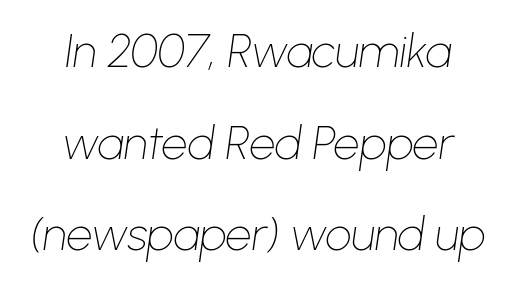
Check under the words: just untouched page. On a weight scale, this lands at 450 or below. You could not count columns in this text — the font is proportionally spaced. The face used here is rendered with its standard letterfit.
